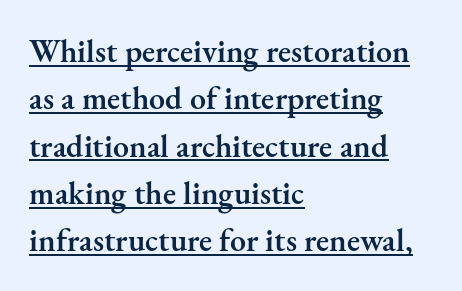
Leftover space on each line is placed entirely after the last word. No italicization has been applied; the sample stays upright. Here the glyphs are tracked normally, forming tight word shapes. Weight check: semibold — heavier than regular, not quite bold. Check where the strokes stop: tiny serifs finish them off. You could not count columns in this text — the font is proportionally spaced.
